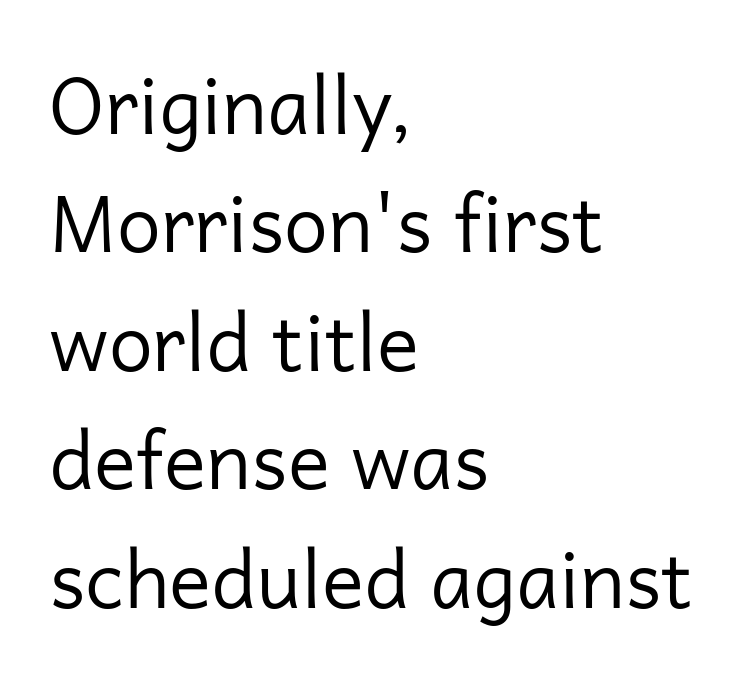
{"serif": "no", "italic": "no", "bold": "no", "weight": "regular", "width": "normal", "stroke_contrast": "low", "x_height": "medium", "monospaced": "no", "underline": "no", "align": "left", "line_spacing": "normal", "line_spacing_ratio": 1.5, "letter_spacing": "normal", "letter_spacing_em": 0.0, "glyph_px": 79}
